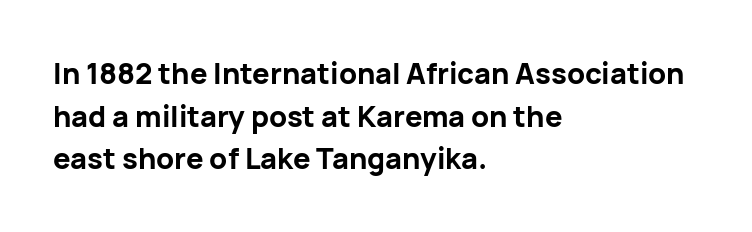
Q: Is the text bold? A: Yes.
Q: Is the text italic (slanted)? A: No, it is upright.
Q: Is the typeface a serif or a sans-serif typeface? A: Sans-serif.
Q: Is the text underlined? A: No.
Q: How is the paragraph aligned? A: Left-aligned.
Q: Is the spacing between letters normal or unusually wide? A: Normal.
Q: Is the spacing between lines tight, normal or loose? A: Normal.
Q: Width (condensed, normal, or wide)? A: Normal.
Q: Stroke contrast? A: Low.
Q: x-height? A: Medium.
Q: Monospaced? A: No.
